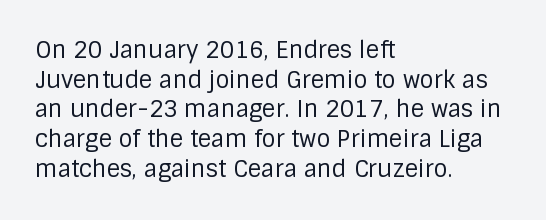
{"italic": "no", "bold": "no", "underline": "no", "align": "left", "line_spacing": "normal", "line_spacing_ratio": 1.29, "letter_spacing": "normal", "letter_spacing_em": 0.0, "glyph_px": 23}
